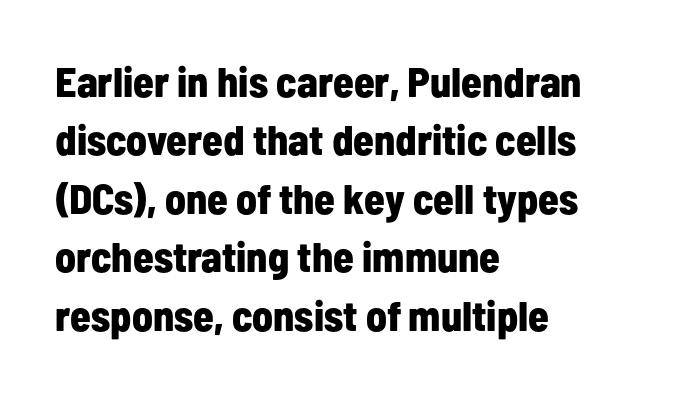
Q: Is the text bold? A: Yes.
Q: Is the text italic (slanted)? A: No, it is upright.
Q: Is the typeface a serif or a sans-serif typeface? A: Sans-serif.
Q: Is the text underlined? A: No.
Q: How is the paragraph aligned? A: Left-aligned.
Q: Is the spacing between letters normal or unusually wide? A: Normal.
Q: Is the spacing between lines tight, normal or loose? A: Normal.
Q: Width (condensed, normal, or wide)? A: Condensed.
Q: Stroke contrast? A: Low.
Q: x-height? A: Medium.
Q: Monospaced? A: No.
